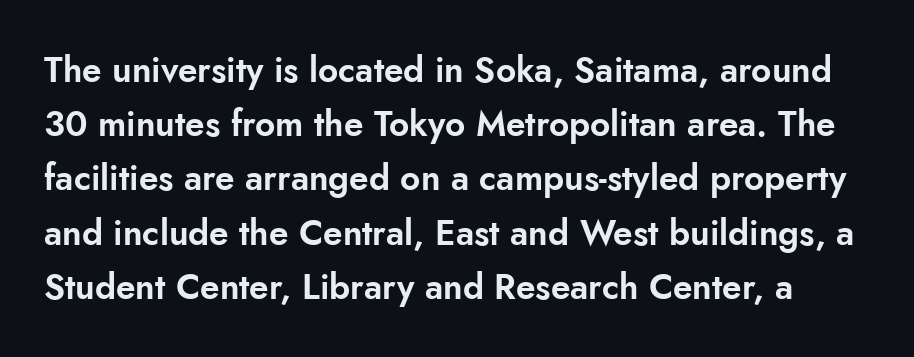
Q: Is the text italic (slanted)? A: No, it is upright.
Q: Is the typeface a serif or a sans-serif typeface? A: Sans-serif.
Q: Is the text underlined? A: No.
Q: Is the spacing between letters normal or unusually wide? A: Normal.
Q: Is the spacing between lines tight, normal or loose? A: Normal.
Q: Width (condensed, normal, or wide)? A: Normal.
Q: Stroke contrast? A: Low.
Q: x-height? A: Small.
Q: Monospaced? A: No.
